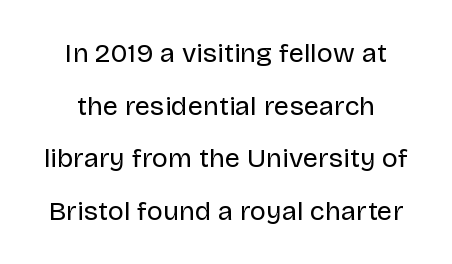
The image shows 27 px text type, upright; set centered, loose line spacing (1.95x), normal letter spacing, not underlined.
